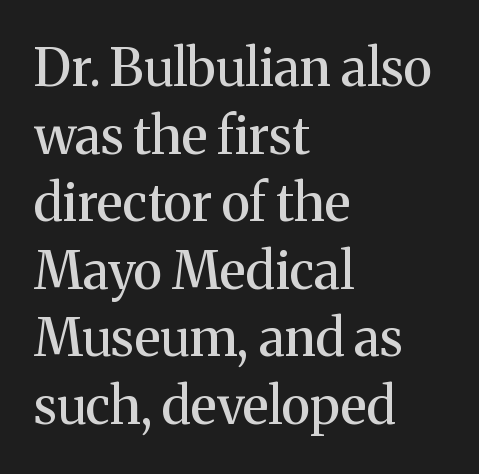
The image shows 52 px serif type, upright; set left-aligned, normal line spacing (1.3x), normal letter spacing, not underlined; medium stroke contrast and a medium x-height.
